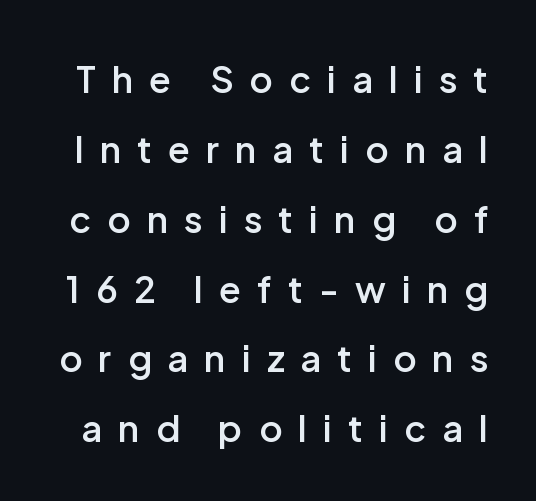
Classification — sans serif. The rendering inserts visible extra space after every character. Letters rest on an invisible, unmarked baseline. The rendering uses a large line-height, opening up the rows. The rendering uses a semibold face; strokes are thickened but not to full bold. The rendering uses natural spacing where letterforms have individual widths.
